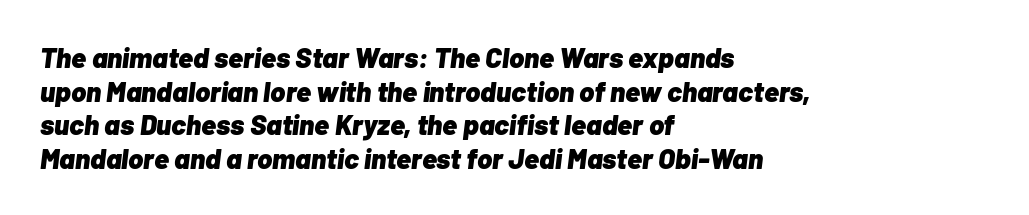
{"italic": "yes", "lean": "right", "slant_degrees": 7, "bold": "yes", "weight": "heavy", "width": "normal", "stroke_contrast": "low", "x_height": "medium", "monospaced": "no", "underline": "no", "align": "left", "line_spacing_ratio": 1.2, "letter_spacing": "normal", "letter_spacing_em": 0.0, "glyph_px": 28}
